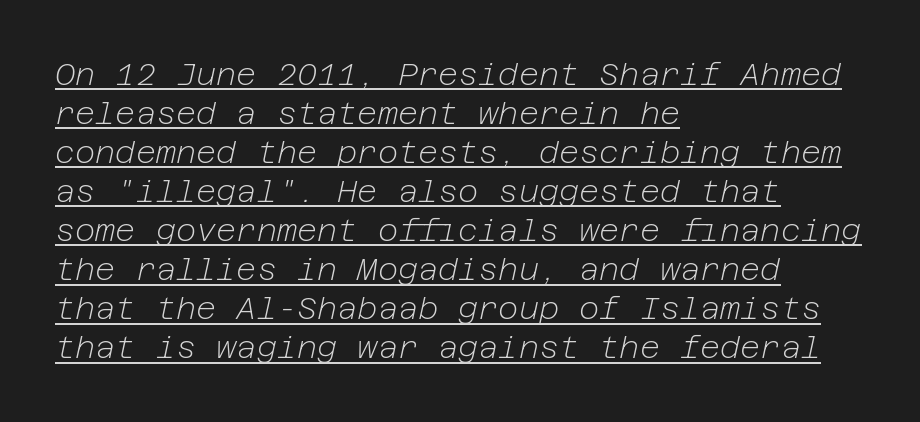
The image shows 31 px light type, italic (leaning right); set left-aligned, normal line spacing (1.26x), normal letter spacing, underlined; low stroke contrast and a medium x-height.
